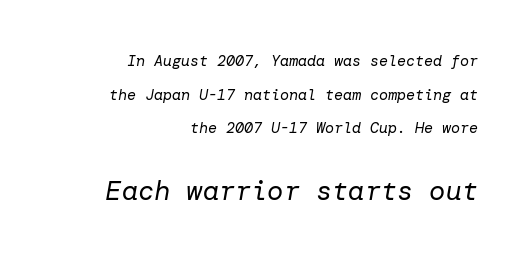
Q: Is the text bold? A: No.
Q: Is the text italic (slanted)? A: Yes, it leans right by about 10 degrees.
Q: Is the text underlined? A: No.
Q: How is the paragraph aligned? A: Right-aligned.
Q: Is the spacing between letters normal or unusually wide? A: Normal.
Q: Is the spacing between lines tight, normal or loose? A: Loose.
Q: Which block of text is set in a larger size, the first (top) or the second (bottom)? A: The second (bottom) one.
